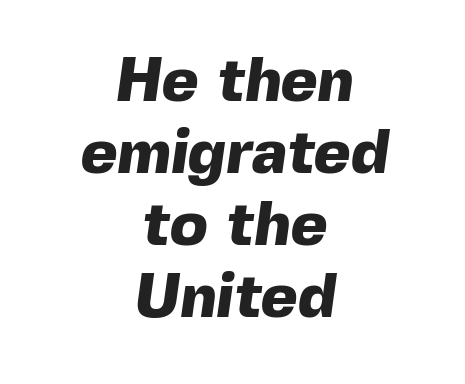
{"serif": "no", "bold": "yes", "weight": "heavy", "width": "normal", "x_height": "medium", "monospaced": "no", "underline": "no", "align": "center", "line_spacing_ratio": 1.16, "letter_spacing": "normal", "letter_spacing_em": 0.0, "glyph_px": 62}
